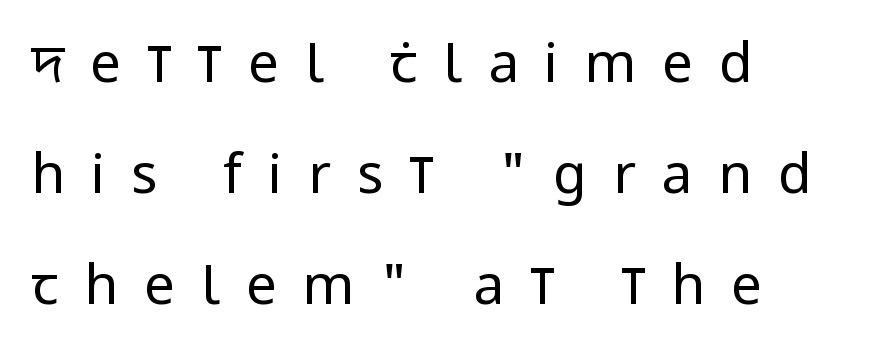
Q: Is the text bold? A: No.
Q: Is the text italic (slanted)? A: No, it is upright.
Q: Is the typeface a serif or a sans-serif typeface? A: Sans-serif.
Q: Is the text underlined? A: No.
Q: How is the paragraph aligned? A: Left-aligned.
Q: Is the spacing between letters normal or unusually wide? A: Unusually wide.
Q: Is the spacing between lines tight, normal or loose? A: Loose.
Q: Width (condensed, normal, or wide)? A: Condensed.
Q: Stroke contrast? A: Low.
Q: x-height? A: Large.
Q: Monospaced? A: No.
